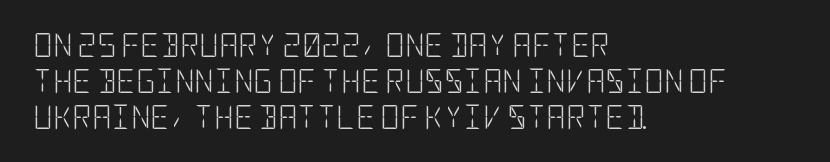
There is no visible air inserted between adjacent glyphs. The rendering anchors every line to the left-hand side. Counters stay open thanks to moderate or lighter strokes. Is there much room between lines? A standard amount, neither cramped nor airy. Type without underlining.
